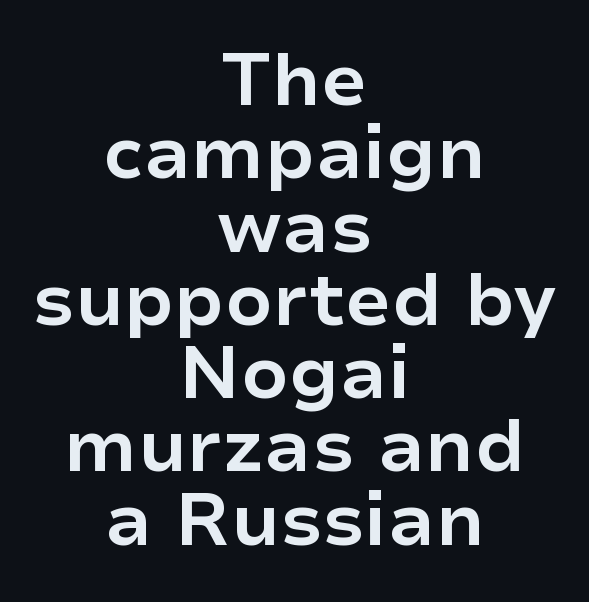
Q: Is the text bold? A: Yes.
Q: Is the text italic (slanted)? A: No, it is upright.
Q: Is the typeface a serif or a sans-serif typeface? A: Sans-serif.
Q: Is the text underlined? A: No.
Q: How is the paragraph aligned? A: Centered.
Q: Is the spacing between letters normal or unusually wide? A: Normal.
Q: Is the spacing between lines tight, normal or loose? A: Tight.
Q: Width (condensed, normal, or wide)? A: Normal.
Q: Stroke contrast? A: Low.
Q: x-height? A: Medium.
Q: Monospaced? A: No.
